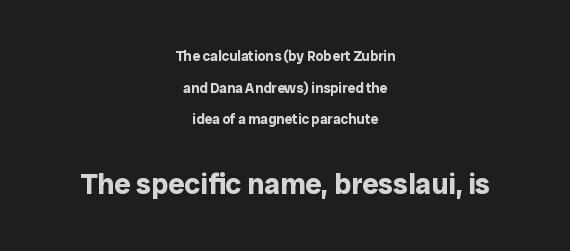
Q: Is the text bold? A: Yes.
Q: Is the text italic (slanted)? A: No, it is upright.
Q: Is the typeface a serif or a sans-serif typeface? A: Sans-serif.
Q: Is the text underlined? A: No.
Q: How is the paragraph aligned? A: Centered.
Q: Is the spacing between letters normal or unusually wide? A: Normal.
Q: Is the spacing between lines tight, normal or loose? A: Loose.
Q: Which block of text is set in a larger size, the first (top) or the second (bottom)? A: The second (bottom) one.
Q: Width (condensed, normal, or wide)? A: Normal.
Q: Stroke contrast? A: Low.
Q: x-height? A: Medium.
Q: Monospaced? A: No.
